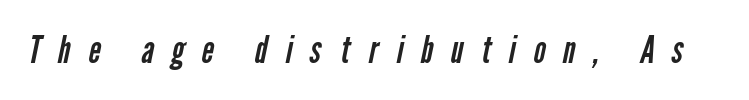
The image shows 37 px regular-weight, condensed sans-serif type; set unusually wide letter spacing (+0.48 em), not underlined; low stroke contrast and a medium x-height.
